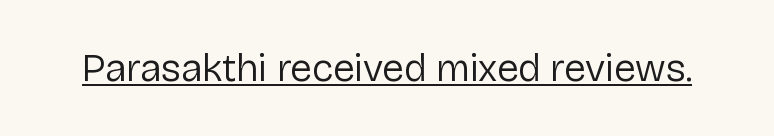
Q: Is the text bold? A: No.
Q: Is the text italic (slanted)? A: No, it is upright.
Q: Is the typeface a serif or a sans-serif typeface? A: Sans-serif.
Q: Is the text underlined? A: Yes.
Q: Is the spacing between letters normal or unusually wide? A: Normal.
Q: Width (condensed, normal, or wide)? A: Normal.
Q: Stroke contrast? A: Low.
Q: x-height? A: Medium.
Q: Monospaced? A: No.
